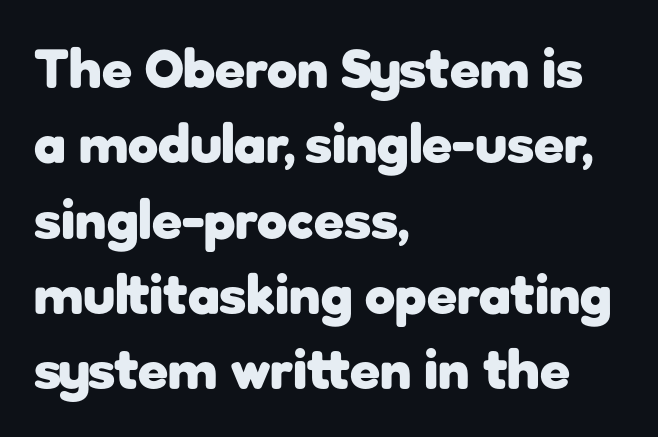
{"serif": "no", "italic": "no", "bold": "yes", "weight": "heavy", "width": "normal", "stroke_contrast": "low", "x_height": "medium", "monospaced": "no", "underline": "no", "align": "left", "line_spacing": "normal", "line_spacing_ratio": 1.37, "letter_spacing": "normal", "letter_spacing_em": 0.0, "glyph_px": 55}
